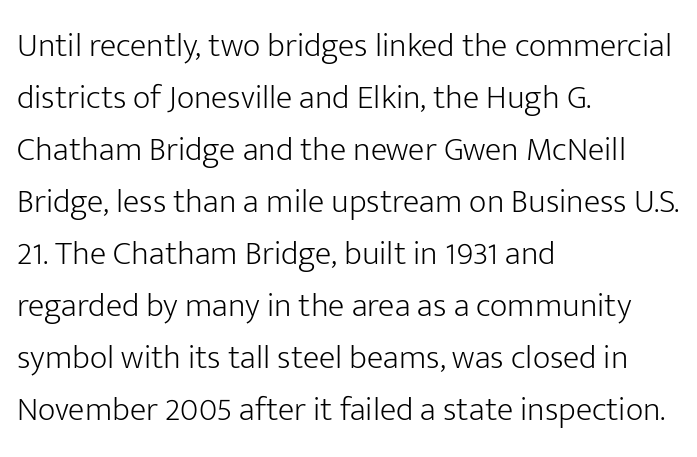
Q: Is the text bold? A: No.
Q: Is the text italic (slanted)? A: No, it is upright.
Q: Is the typeface a serif or a sans-serif typeface? A: Sans-serif.
Q: Is the text underlined? A: No.
Q: How is the paragraph aligned? A: Left-aligned.
Q: Is the spacing between letters normal or unusually wide? A: Normal.
Q: Is the spacing between lines tight, normal or loose? A: Normal.
Q: Width (condensed, normal, or wide)? A: Normal.
Q: Stroke contrast? A: Low.
Q: x-height? A: Medium.
Q: Monospaced? A: No.
